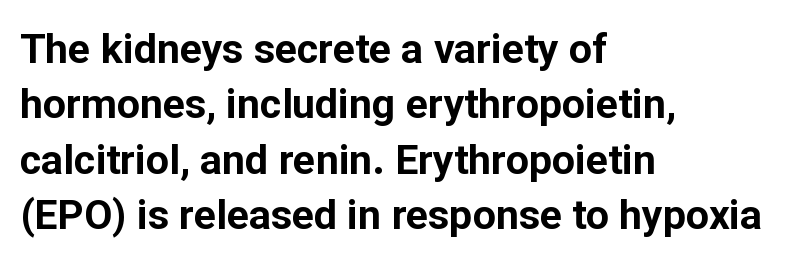
The image shows 41 px bold sans-serif type, upright; set left-aligned, normal line spacing (1.35x), normal letter spacing, not underlined; low stroke contrast and a medium x-height.
